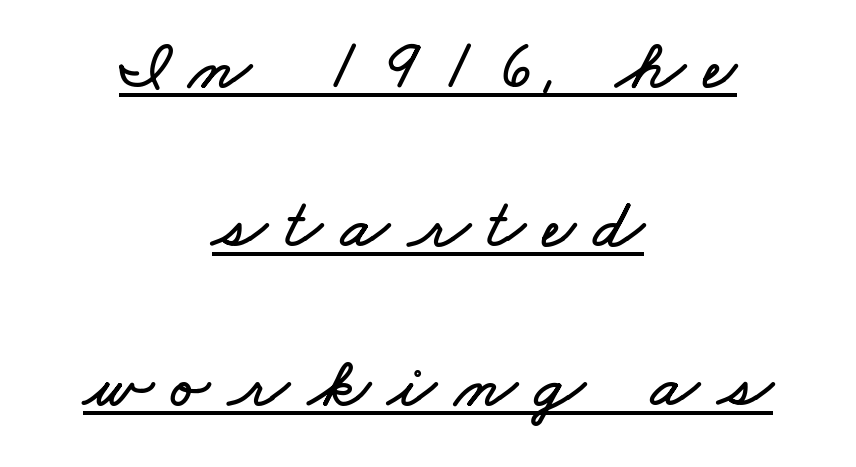
The image shows 71 px wide type; set centered, loose line spacing (2.24x), unusually wide letter spacing (+0.26 em), underlined; low stroke contrast and a small x-height.
